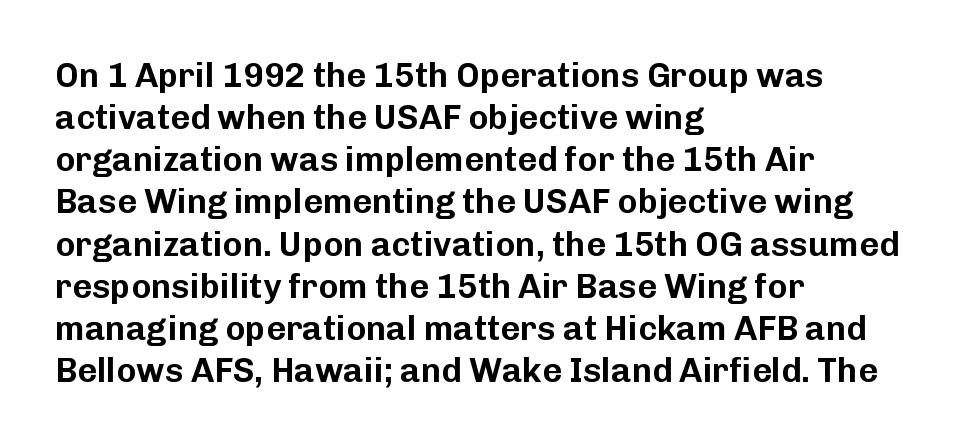
The image shows 34 px sans-serif type, upright; set left-aligned, line spacing 1.24x, normal letter spacing, not underlined; low stroke contrast and a medium x-height.
